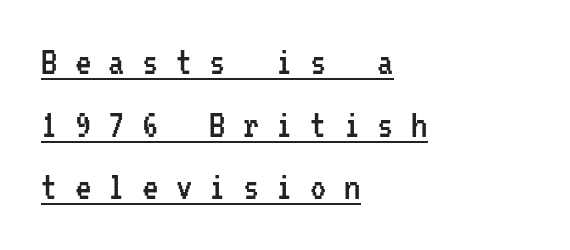
The image shows 41 px regular-weight, condensed sans-serif type, upright, monospaced; set left-aligned, normal line spacing (1.53x), unusually wide letter spacing (+0.42 em), underlined; low stroke contrast and a medium x-height.
